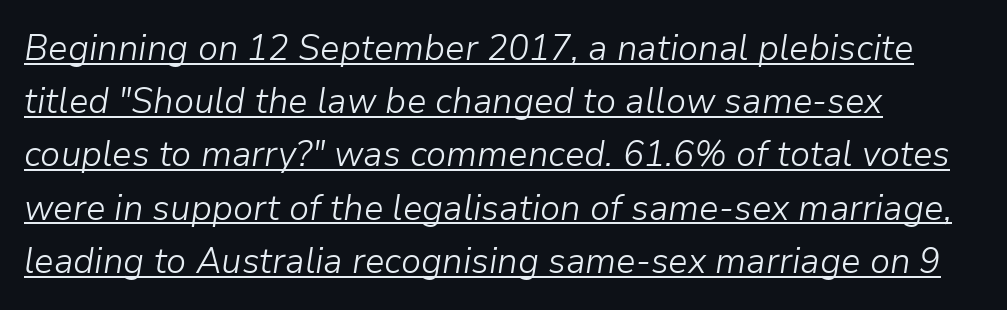
Between one letter and the next there's only the usual sliver of space. This is oblique type, the kind used for emphasis or titles. Is the block centered? No — it sits flush against the left margin. The rendering uses natural spacing where letterforms have individual widths. The weight would be labelled regular, book, light, or lighter still.
